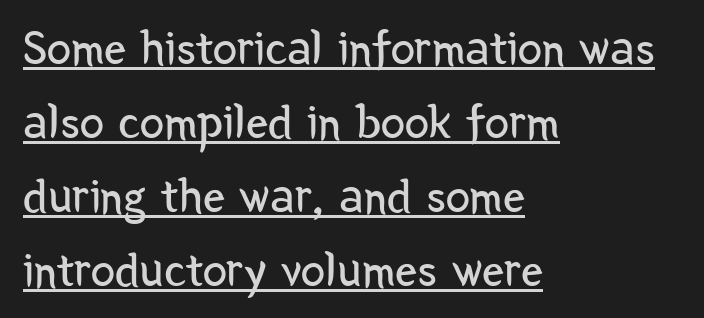
Proportional: the letters do not fall into vertical columns. I'd call this a sans setting — the letters go barefoot. These lines were composed using upright roman letters. Stroke thickness stays within the range of a standard reading face or lighter.
